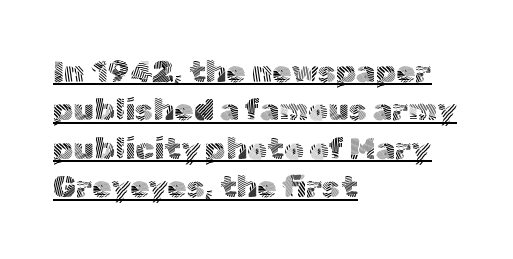
Q: Is the text bold? A: No.
Q: Is the text italic (slanted)? A: No, it is upright.
Q: Is the typeface a serif or a sans-serif typeface? A: Sans-serif.
Q: Is the text underlined? A: Yes.
Q: How is the paragraph aligned? A: Left-aligned.
Q: Is the spacing between letters normal or unusually wide? A: Normal.
Q: Width (condensed, normal, or wide)? A: Normal.
Q: x-height? A: Medium.
Q: Monospaced? A: No.
